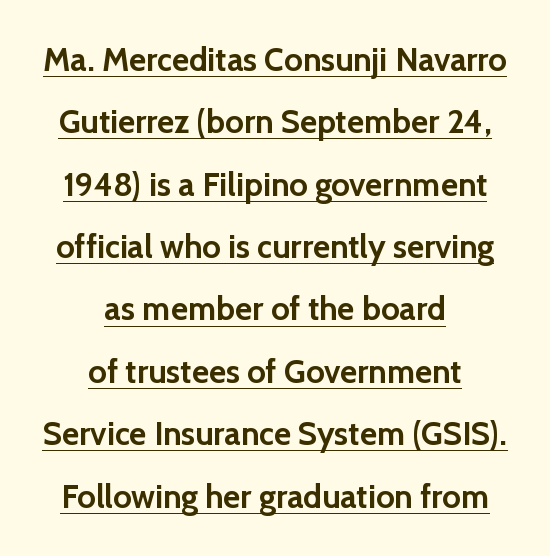
The image shows 33 px semibold sans-serif type, upright; set centered, line spacing 1.89x, normal letter spacing, underlined; a medium x-height.
